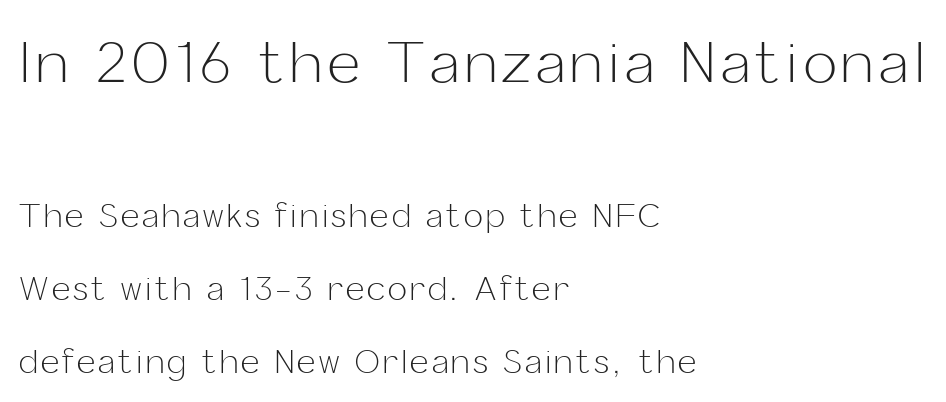
The image shows 56 px light sans-serif type, upright; set left-aligned, loose line spacing (2.28x), not underlined; the first (top) block is 1.75x larger; low stroke contrast and a medium x-height.
